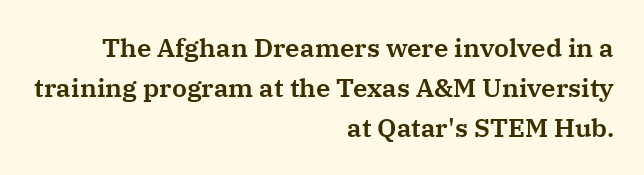
Students, observe: this is what conventionally led text looks like. Any mark beneath the type? The region is blank. The typesetter chose a ragged-left arrangement here. Here the glyphs are tracked normally, forming tight word shapes. A typesetter would mark this as roman, not italic.
